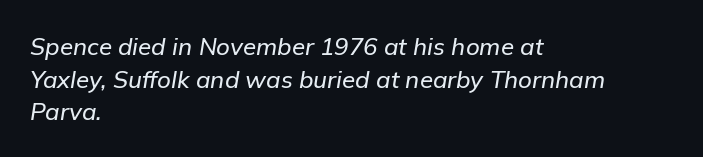
The image shows 24 px text type, italic (leaning right); set left-aligned, normal line spacing (1.36x), normal letter spacing, not underlined.
